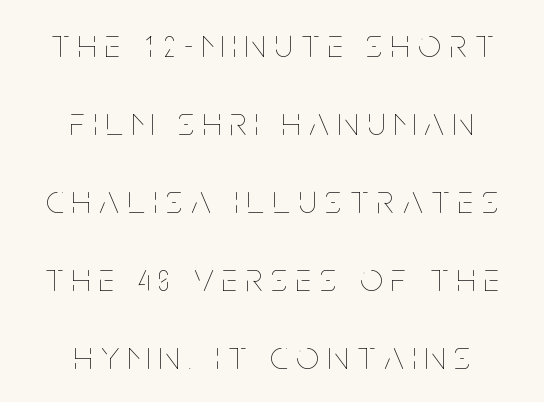
{"italic": "no", "bold": "no", "weight": "thin", "width": "condensed", "stroke_contrast": "low", "x_height": "large", "monospaced": "no", "underline": "no", "align": "center", "line_spacing": "loose", "line_spacing_ratio": 1.95, "letter_spacing": "wide", "letter_spacing_em": 0.22, "glyph_px": 40}
